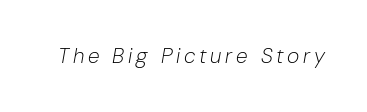
{"italic": "yes", "lean": "right", "slant_degrees": 10, "bold": "no", "underline": "no", "glyph_px": 21}
